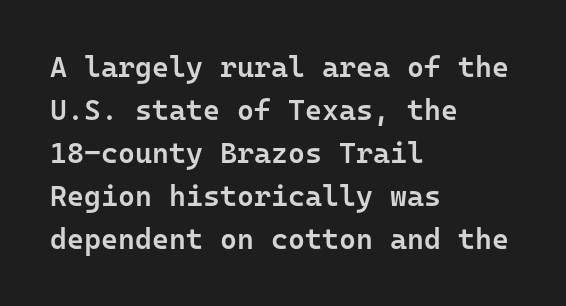
{"serif": "no", "italic": "no", "bold": "semi", "weight": "semibold", "width": "normal", "stroke_contrast": "low", "x_height": "medium", "monospaced": "yes", "underline": "no", "align": "left", "line_spacing": "normal", "line_spacing_ratio": 1.48, "letter_spacing": "normal", "letter_spacing_em": 0.0, "glyph_px": 29}
